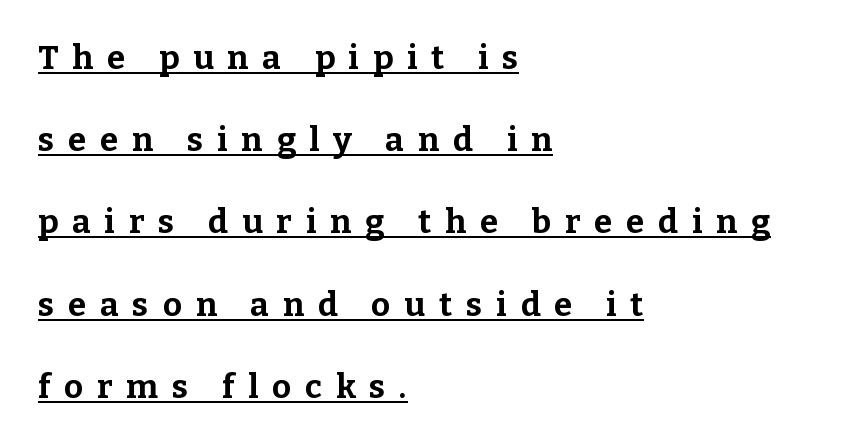
{"serif": "yes", "italic": "no", "bold": "yes", "weight": "bold", "width": "normal", "stroke_contrast": "low", "x_height": "medium", "monospaced": "no", "underline": "yes", "align": "left", "line_spacing": "loose", "line_spacing_ratio": 2.49, "letter_spacing": "wide", "letter_spacing_em": 0.42, "glyph_px": 33}
